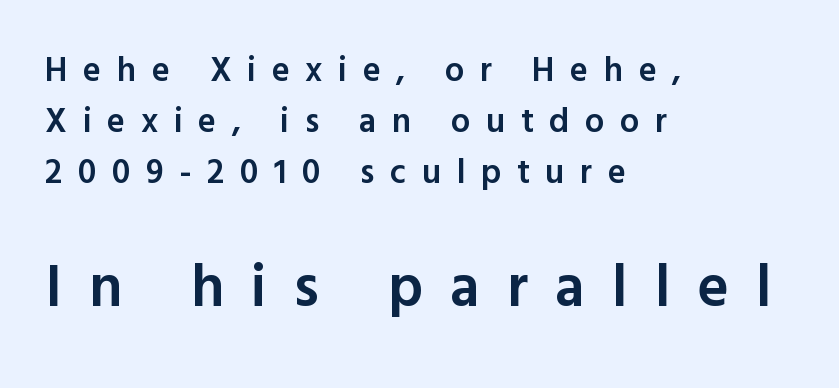
Q: Is the text bold? A: Semi-bold.
Q: Is the text italic (slanted)? A: No, it is upright.
Q: Is the typeface a serif or a sans-serif typeface? A: Sans-serif.
Q: Is the text underlined? A: No.
Q: How is the paragraph aligned? A: Left-aligned.
Q: Is the spacing between letters normal or unusually wide? A: Unusually wide.
Q: Is the spacing between lines tight, normal or loose? A: Normal.
Q: Which block of text is set in a larger size, the first (top) or the second (bottom)? A: The second (bottom) one.
Q: Width (condensed, normal, or wide)? A: Normal.
Q: x-height? A: Medium.
Q: Monospaced? A: No.
